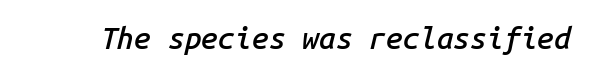
{"italic": "yes", "lean": "right", "slant_degrees": 14, "bold": "semi", "weight": "semibold", "width": "normal", "stroke_contrast": "low", "x_height": "medium", "monospaced": "yes", "underline": "no", "letter_spacing": "normal", "letter_spacing_em": 0.0, "glyph_px": 30}
